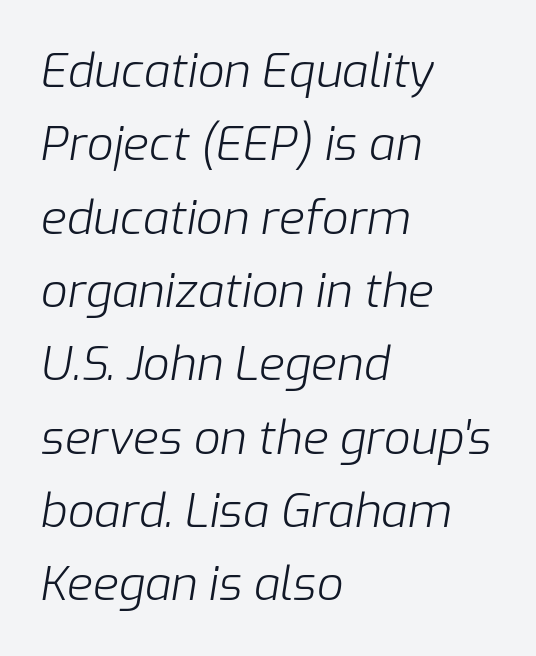
{"italic": "yes", "lean": "right", "slant_degrees": 9, "bold": "no", "weight": "light", "width": "normal", "stroke_contrast": "low", "x_height": "medium", "monospaced": "no", "underline": "no", "align": "left", "line_spacing": "normal", "line_spacing_ratio": 1.56, "letter_spacing": "normal", "letter_spacing_em": 0.0, "glyph_px": 47}
